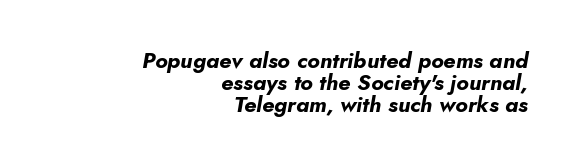
Reading down the block, your eye finds every line finishing at a fixed right position. Lines of text with bare space underneath. Tracking value appears to be zero — textbook default spacing. Stroke thickness is high; the sample reads as a true bold.
